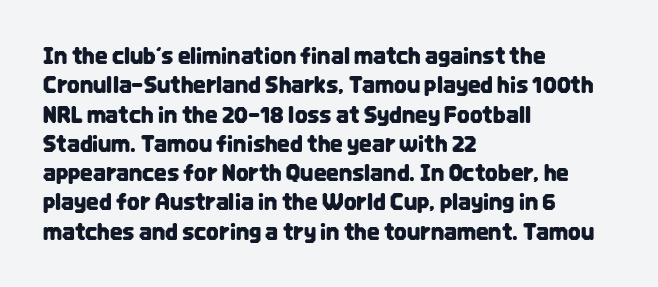
Glyph-to-glyph distance matches everyday printed text. If you drew a ruler down the left edge, every line would touch it. The letters stand upright; this is a roman face. No word sits above an underline. The line-height multiplier appears to be the usual default.
